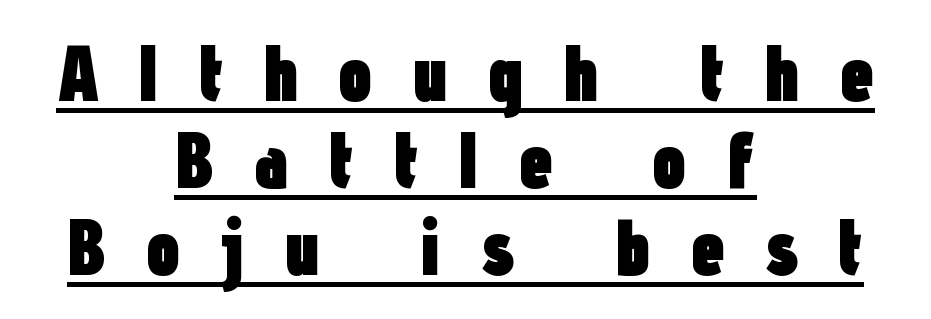
Q: Is the text bold? A: Yes.
Q: Is the text italic (slanted)? A: No, it is upright.
Q: Is the typeface a serif or a sans-serif typeface? A: Sans-serif.
Q: Is the text underlined? A: Yes.
Q: How is the paragraph aligned? A: Centered.
Q: Is the spacing between letters normal or unusually wide? A: Unusually wide.
Q: Is the spacing between lines tight, normal or loose? A: Tight.
Q: Width (condensed, normal, or wide)? A: Condensed.
Q: Stroke contrast? A: Low.
Q: x-height? A: Medium.
Q: Monospaced? A: No.
